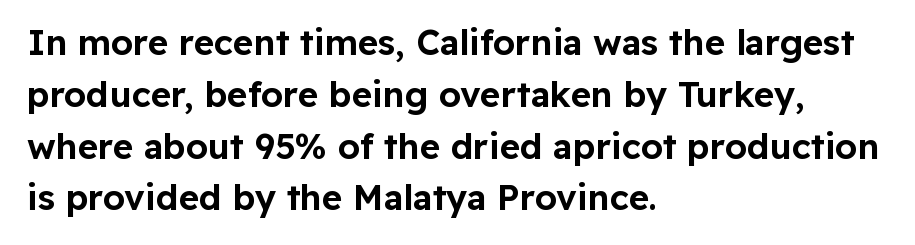
{"serif": "no", "italic": "no", "width": "normal", "stroke_contrast": "low", "x_height": "medium", "monospaced": "no", "underline": "no", "align": "left", "line_spacing": "normal", "line_spacing_ratio": 1.48, "letter_spacing": "normal", "letter_spacing_em": 0.0, "glyph_px": 35}
